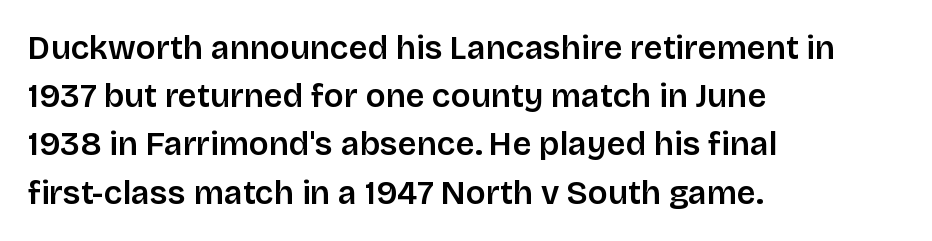
{"serif": "no", "italic": "no", "width": "normal", "stroke_contrast": "low", "x_height": "large", "monospaced": "no", "underline": "no", "align": "left", "line_spacing": "normal", "line_spacing_ratio": 1.46, "letter_spacing": "normal", "letter_spacing_em": 0.0, "glyph_px": 33}
